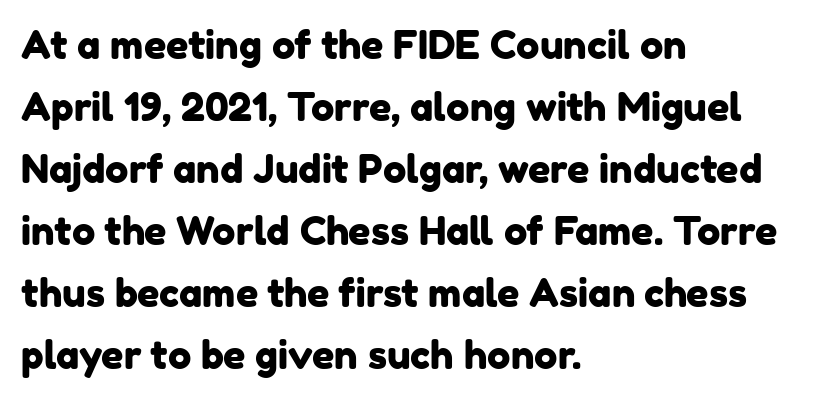
Q: Is the typeface a serif or a sans-serif typeface? A: Sans-serif.
Q: Is the text underlined? A: No.
Q: How is the paragraph aligned? A: Left-aligned.
Q: Is the spacing between letters normal or unusually wide? A: Normal.
Q: Is the spacing between lines tight, normal or loose? A: Normal.
Q: Width (condensed, normal, or wide)? A: Normal.
Q: Stroke contrast? A: Low.
Q: x-height? A: Medium.
Q: Monospaced? A: No.
